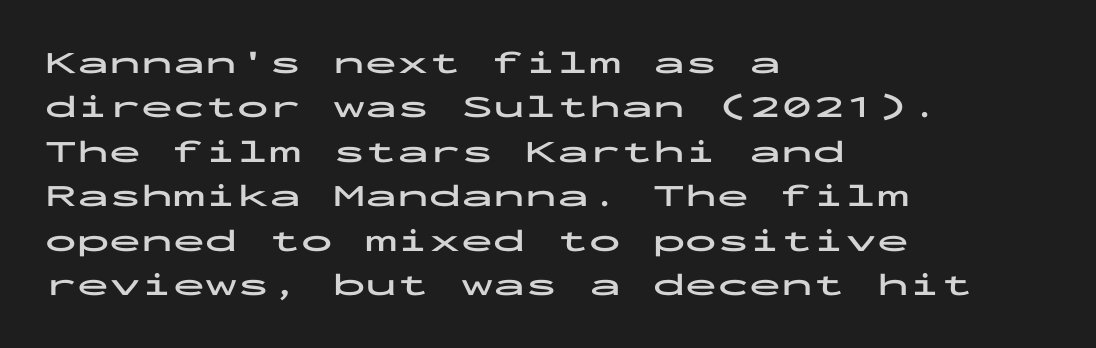
{"serif": "no", "italic": "no", "bold": "yes", "weight": "bold", "width": "wide", "stroke_contrast": "low", "x_height": "medium", "monospaced": "yes", "underline": "no", "align": "left", "line_spacing": "normal", "line_spacing_ratio": 1.39, "letter_spacing": "normal", "letter_spacing_em": 0.0, "glyph_px": 32}
